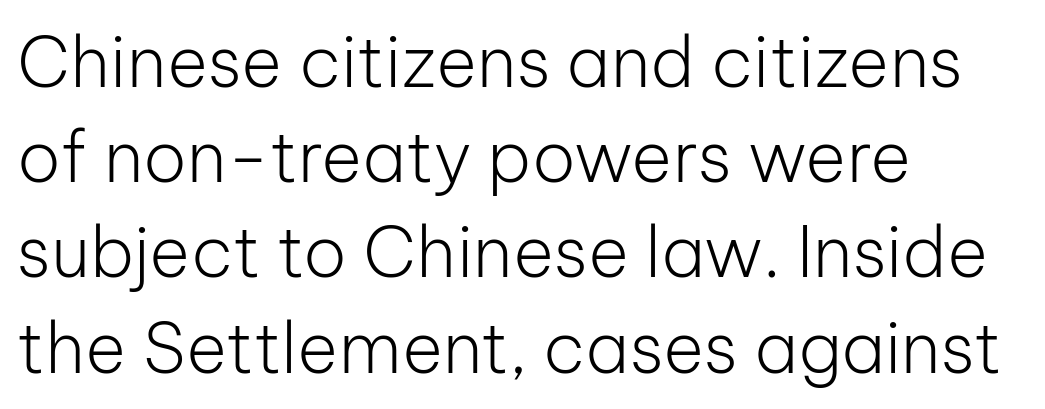
The lettering stays uniformly vertical, giving the passage a roman look. Caption: face not bold, strokes unweighted. Check where the strokes stop: nothing finishes them off — pure sans. This sample is left-justified, so line endings fall wherever the words run out. Think of a printed novel: that variable character pitch is what you see here.
